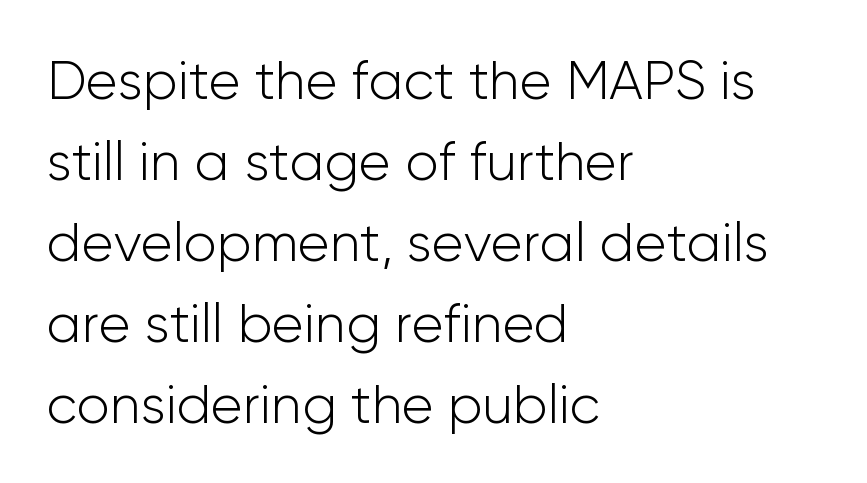
Q: Is the text bold? A: No.
Q: Is the text italic (slanted)? A: No, it is upright.
Q: Is the typeface a serif or a sans-serif typeface? A: Sans-serif.
Q: Is the text underlined? A: No.
Q: How is the paragraph aligned? A: Left-aligned.
Q: Is the spacing between letters normal or unusually wide? A: Normal.
Q: Is the spacing between lines tight, normal or loose? A: Normal.
Q: Width (condensed, normal, or wide)? A: Normal.
Q: Stroke contrast? A: Low.
Q: x-height? A: Medium.
Q: Monospaced? A: No.
